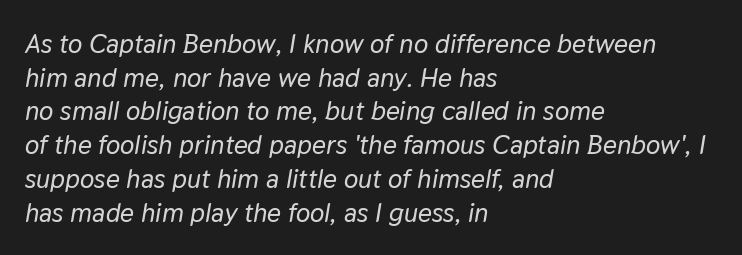
{"italic": "yes", "lean": "right", "slant_degrees": 9, "underline": "no", "align": "left", "line_spacing": "normal", "line_spacing_ratio": 1.25, "letter_spacing": "normal", "letter_spacing_em": 0.0, "glyph_px": 27}
